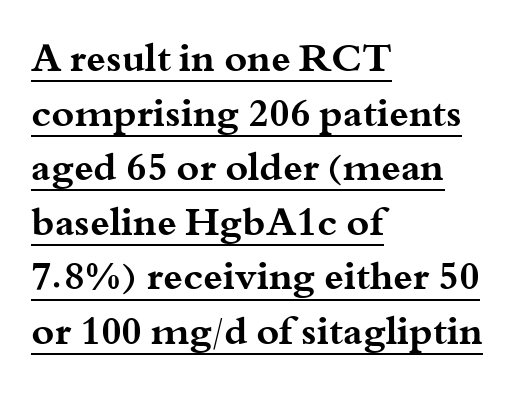
Q: Is the text bold? A: Yes.
Q: Is the text italic (slanted)? A: No, it is upright.
Q: Is the typeface a serif or a sans-serif typeface? A: Serif.
Q: Is the text underlined? A: Yes.
Q: How is the paragraph aligned? A: Left-aligned.
Q: Is the spacing between letters normal or unusually wide? A: Normal.
Q: Is the spacing between lines tight, normal or loose? A: Normal.
Q: Width (condensed, normal, or wide)? A: Wide.
Q: Stroke contrast? A: Medium.
Q: x-height? A: Small.
Q: Monospaced? A: No.
